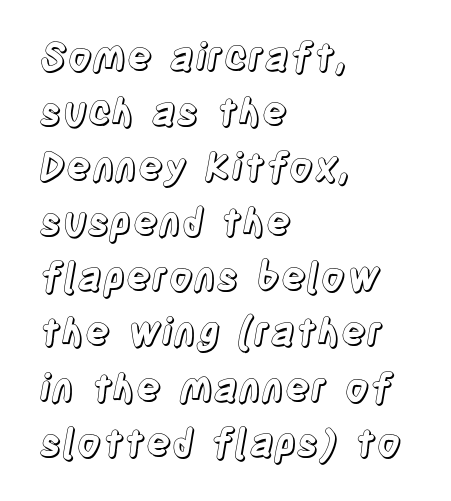
Q: Is the text italic (slanted)? A: Yes.
Q: Is the text underlined? A: No.
Q: How is the paragraph aligned? A: Left-aligned.
Q: Is the spacing between letters normal or unusually wide? A: Normal.
Q: Is the spacing between lines tight, normal or loose? A: Normal.
Q: Width (condensed, normal, or wide)? A: Condensed.
Q: x-height? A: Large.
Q: Monospaced? A: No.
